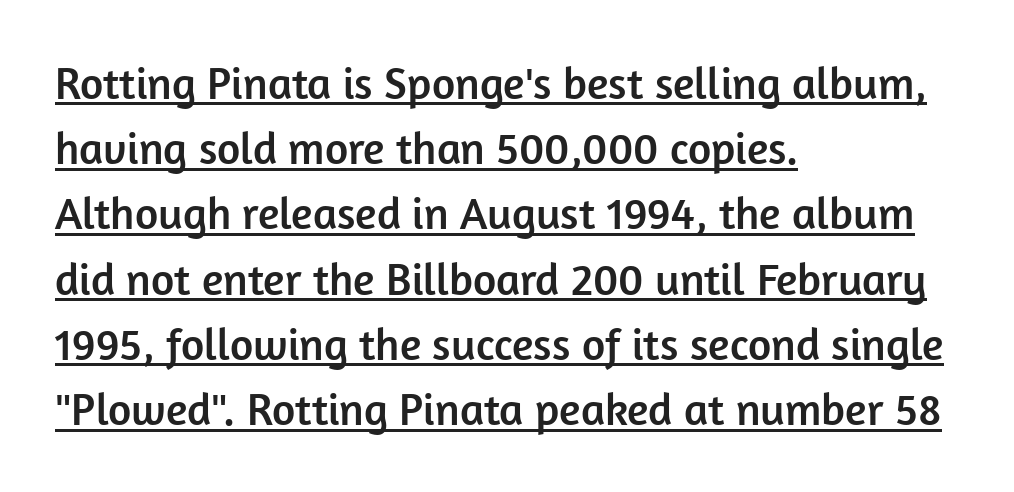
The image shows 45 px sans-serif type, upright; set left-aligned, normal line spacing (1.45x), normal letter spacing, underlined; low stroke contrast and a medium x-height.
